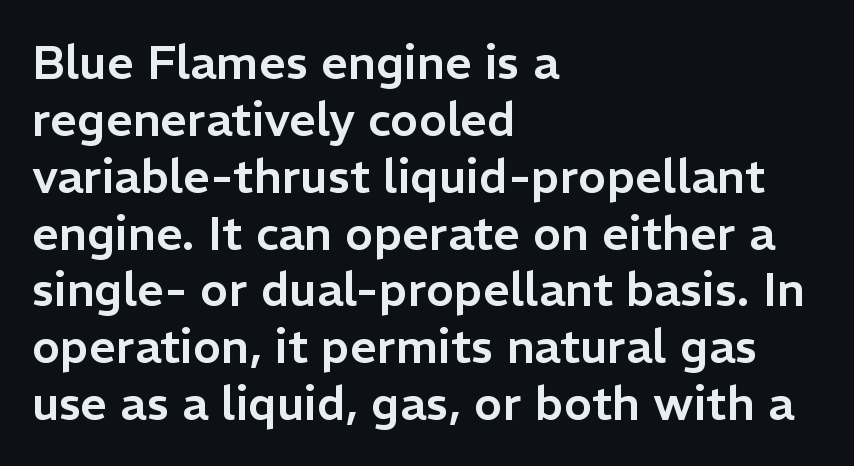
{"serif": "no", "italic": "no", "width": "normal", "stroke_contrast": "low", "x_height": "medium", "monospaced": "no", "underline": "no", "align": "left", "line_spacing_ratio": 1.21, "letter_spacing": "normal", "letter_spacing_em": 0.0, "glyph_px": 47}
